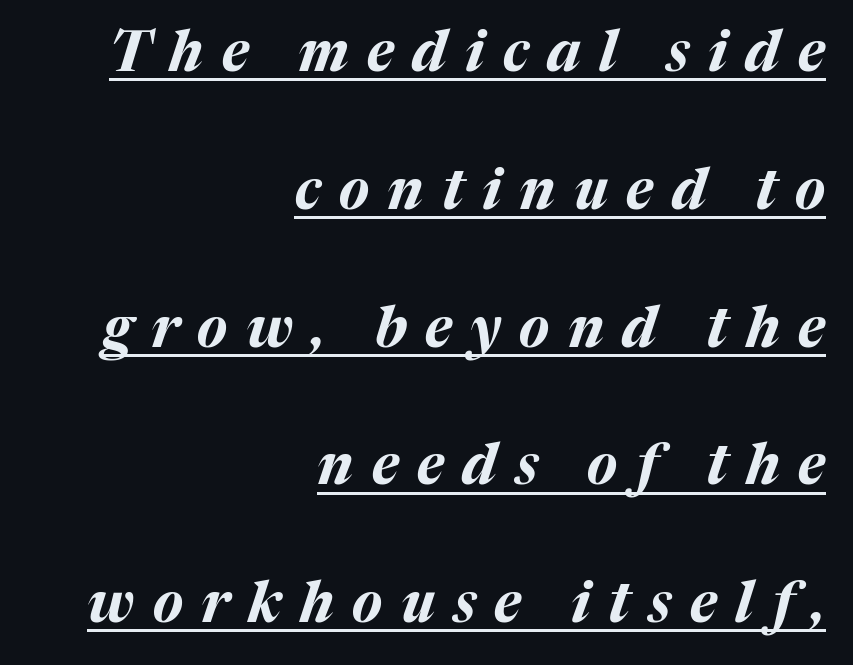
Looks like regular typesetting: each glyph gets only the width it needs. Decoration check: the copy is underlined. The rendering uses a large line-height, opening up the rows. Rendered with sloped, italic letterforms. In CSS terms this would be text-align: right. Loose tracking; the words dissolve into strings of separated letters.
